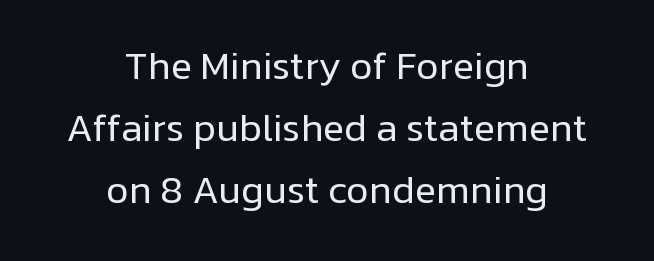
Look at the tracking — it's just the regular setting, nothing added. A typesetter would label this face a sans. The gap between lines stays unmarked. Caption: face not bold, strokes unweighted. A typesetter would call this proportional, since set widths differ per character. Notice how descenders clear the ascenders below comfortably — that's standard leading.
